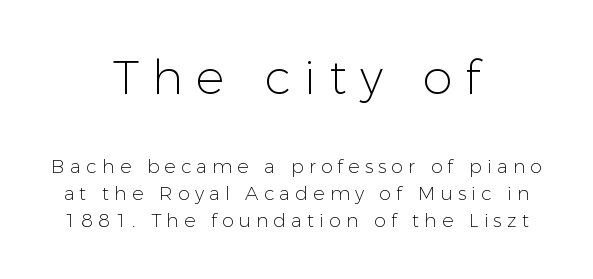
Of the two passages, the one on top uses the larger point size. The baseline area is clear. These lines were composed using upright roman letters. The vertical gap from one line to the next is medium.
